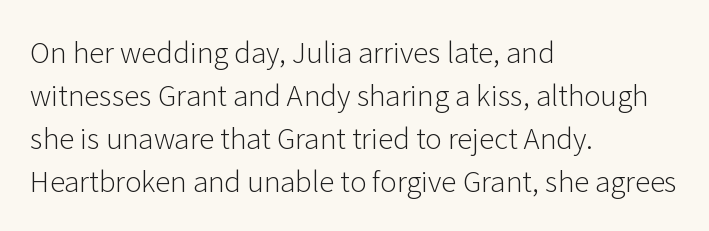
Q: Is the text bold? A: No.
Q: Is the text italic (slanted)? A: No, it is upright.
Q: Is the typeface a serif or a sans-serif typeface? A: Sans-serif.
Q: Is the text underlined? A: No.
Q: How is the paragraph aligned? A: Left-aligned.
Q: Is the spacing between letters normal or unusually wide? A: Normal.
Q: Is the spacing between lines tight, normal or loose? A: Normal.
Q: Width (condensed, normal, or wide)? A: Normal.
Q: Stroke contrast? A: Low.
Q: x-height? A: Medium.
Q: Monospaced? A: No.
